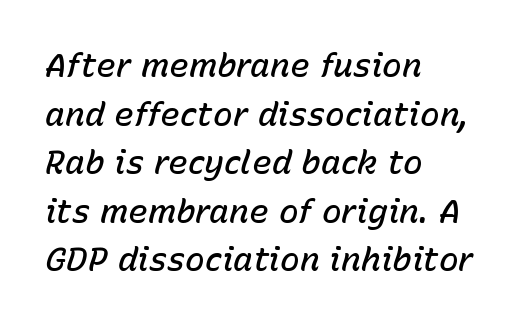
The strip under each line holds only bare page. The passage shown is typed in a proportional face where columns would drift. Alignment: flush left. The glyphs have the mass of a demibold cut, below bold.
